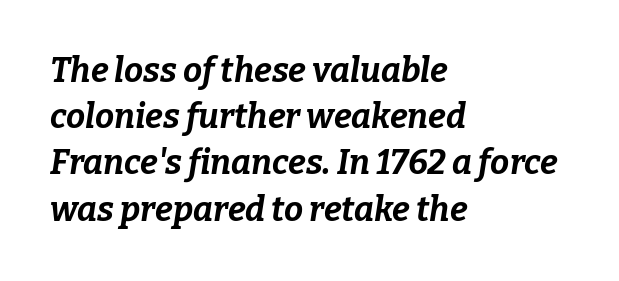
{"italic": "yes", "lean": "right", "slant_degrees": 9, "bold": "yes", "weight": "bold", "width": "normal", "stroke_contrast": "low", "x_height": "medium", "monospaced": "no", "underline": "no", "align": "left", "line_spacing": "normal", "line_spacing_ratio": 1.36, "letter_spacing": "normal", "letter_spacing_em": 0.0, "glyph_px": 34}
